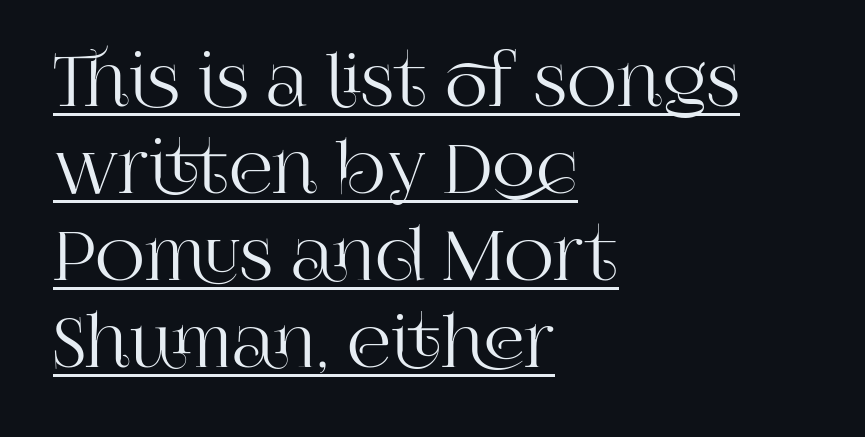
{"serif": "yes", "italic": "no", "width": "normal", "stroke_contrast": "high", "x_height": "large", "monospaced": "no", "underline": "yes", "align": "left", "line_spacing": "normal", "line_spacing_ratio": 1.26, "letter_spacing": "normal", "letter_spacing_em": 0.0, "glyph_px": 69}
